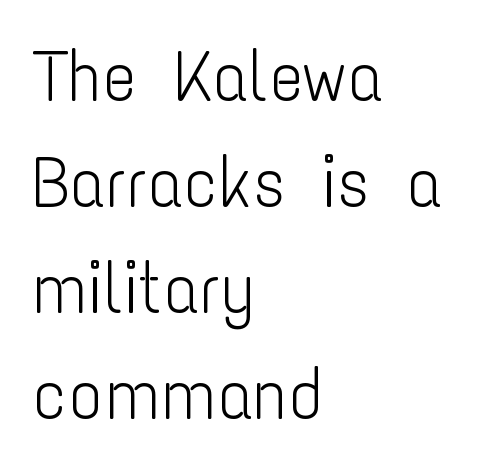
Spacing verdict: proportional, widths tailored to each character. Serif or sans? Sans — the stroke terminals are bare. The typography opts for an upright posture over an oblique one. The letterforms sit shoulder to shoulder at normal distance.
